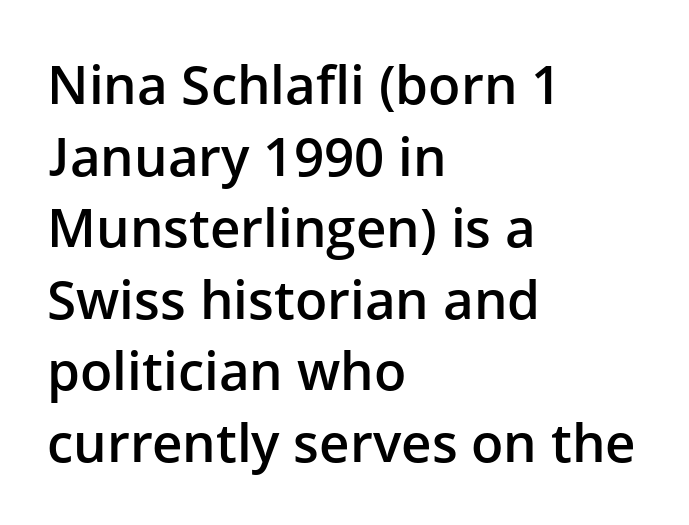
{"serif": "no", "italic": "no", "bold": "semi", "weight": "semibold", "width": "normal", "stroke_contrast": "low", "x_height": "medium", "monospaced": "no", "underline": "no", "align": "left", "line_spacing": "normal", "line_spacing_ratio": 1.35, "letter_spacing": "normal", "letter_spacing_em": 0.0, "glyph_px": 53}
